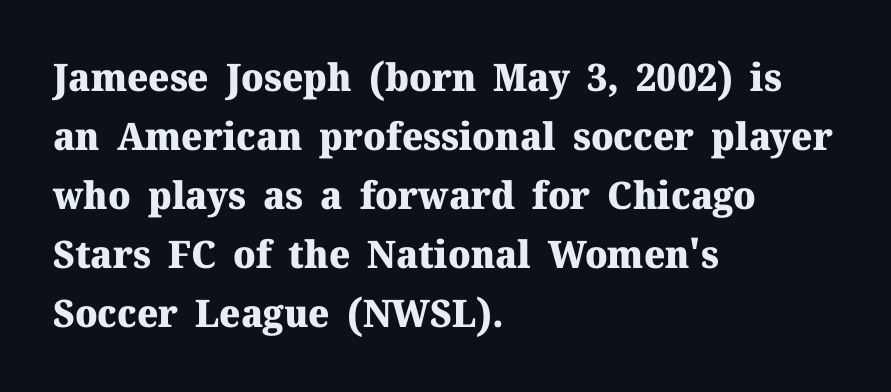
The image shows 38 px heavy serif type, upright; set left-aligned, normal line spacing (1.55x), normal letter spacing, not underlined; medium stroke contrast and a medium x-height.
